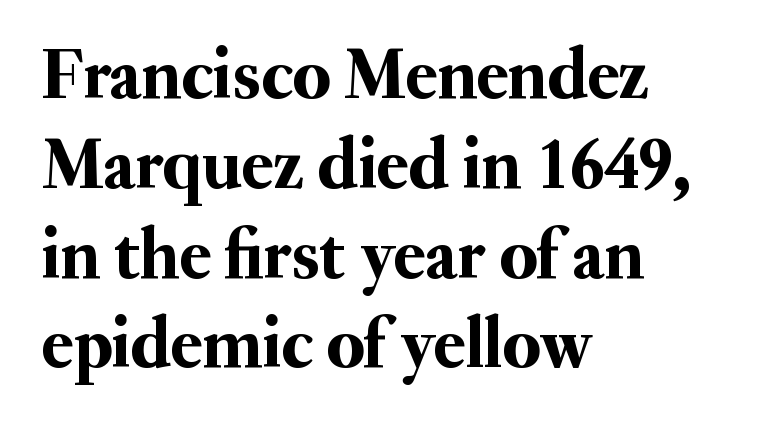
The words here are not underlined. Visually the block forms a straight wall on the left and a jagged coastline on the right. The font family rendered here belongs to the serif group. Caption: standard tracking, unaltered. These lines were composed using upright roman letters.
